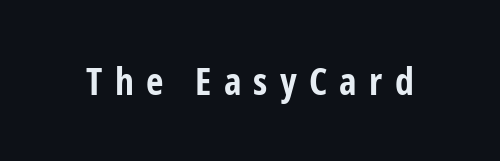
The image shows 38 px bold, condensed sans-serif type, upright; set unusually wide letter spacing (+0.32 em), not underlined; low stroke contrast and a medium x-height.
